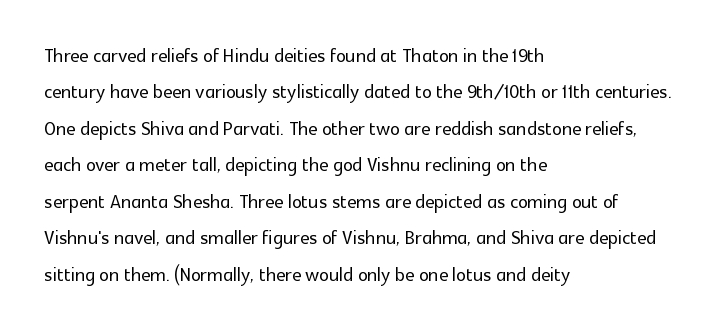
The image shows 25 px text type, upright; set left-aligned, normal line spacing (1.46x), normal letter spacing, not underlined.
